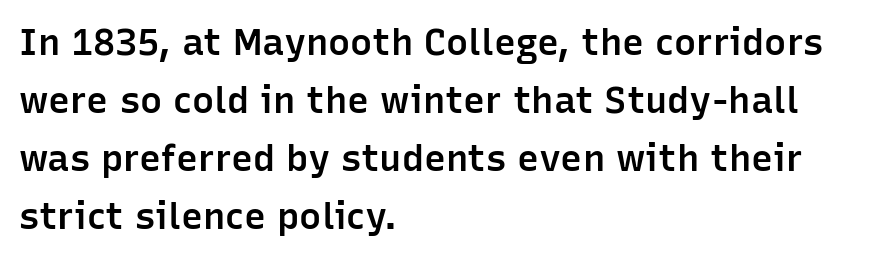
Does the lettering tilt? It doesn't — this is upright. Lines of text with bare space underneath. Weight check: semibold — heavier than regular, not quite bold. Horizontal bands of white between lines are of average thickness. The font family rendered here belongs to the sans-serif group.
